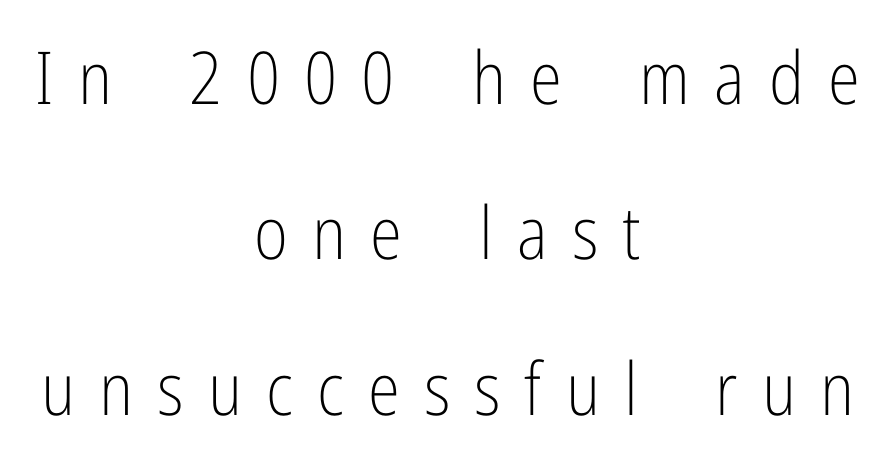
{"serif": "no", "italic": "no", "bold": "no", "weight": "light", "width": "condensed", "stroke_contrast": "low", "x_height": "medium", "monospaced": "no", "underline": "no", "align": "center", "line_spacing": "loose", "line_spacing_ratio": 2.13, "letter_spacing": "wide", "letter_spacing_em": 0.33, "glyph_px": 73}
